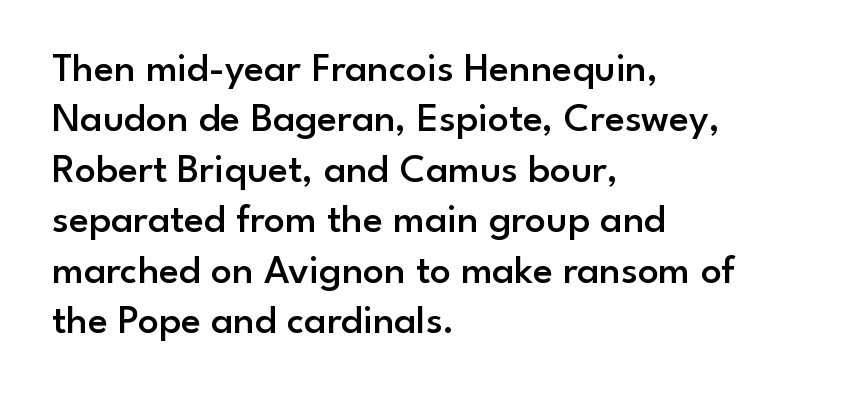
The image shows 41 px semibold sans-serif type, upright; set left-aligned, line spacing 1.23x, normal letter spacing, not underlined; low stroke contrast and a small x-height.
